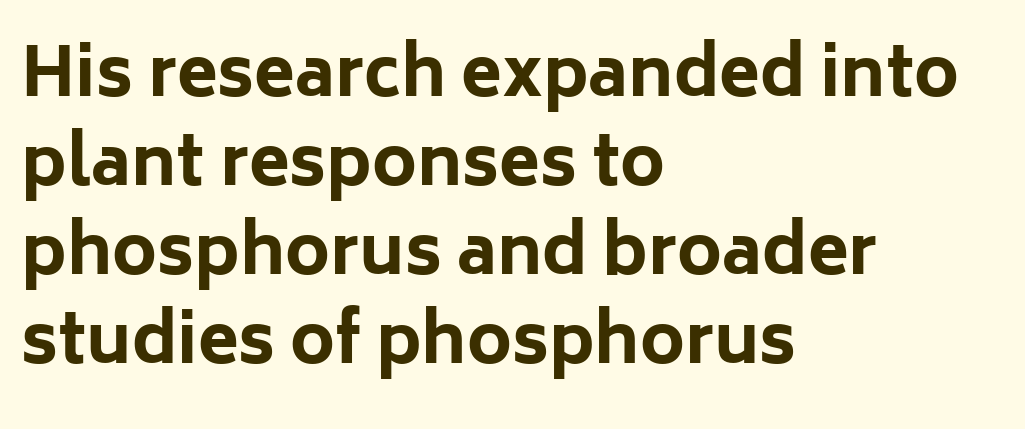
The font is running at its bold setting. Casual observation: everything's shoved over to the left. I'd call this a sans setting — the letters go barefoot. Nobody touched the tracking dial on this one.
